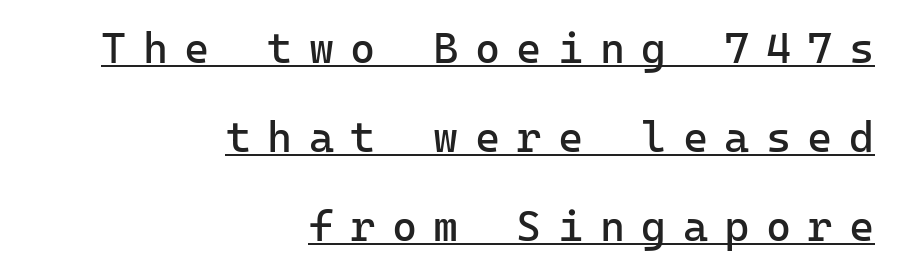
{"serif": "no", "italic": "no", "bold": "no", "weight": "regular", "width": "normal", "stroke_contrast": "low", "x_height": "medium", "monospaced": "yes", "underline": "yes", "align": "right", "line_spacing": "loose", "line_spacing_ratio": 2.07, "letter_spacing": "wide", "letter_spacing_em": 0.38, "glyph_px": 43}
